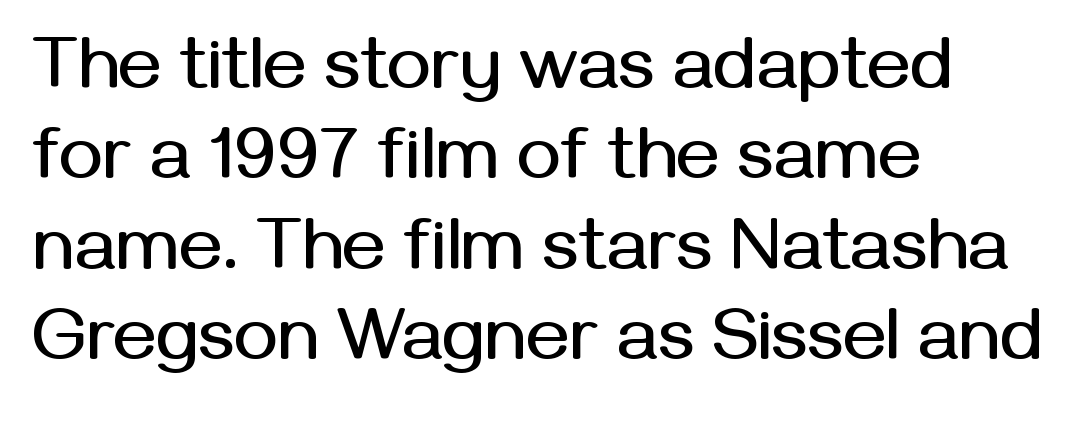
Q: Is the text italic (slanted)? A: No, it is upright.
Q: Is the typeface a serif or a sans-serif typeface? A: Sans-serif.
Q: Is the text underlined? A: No.
Q: How is the paragraph aligned? A: Left-aligned.
Q: Is the spacing between letters normal or unusually wide? A: Normal.
Q: Width (condensed, normal, or wide)? A: Normal.
Q: Stroke contrast? A: Medium.
Q: x-height? A: Medium.
Q: Monospaced? A: No.
